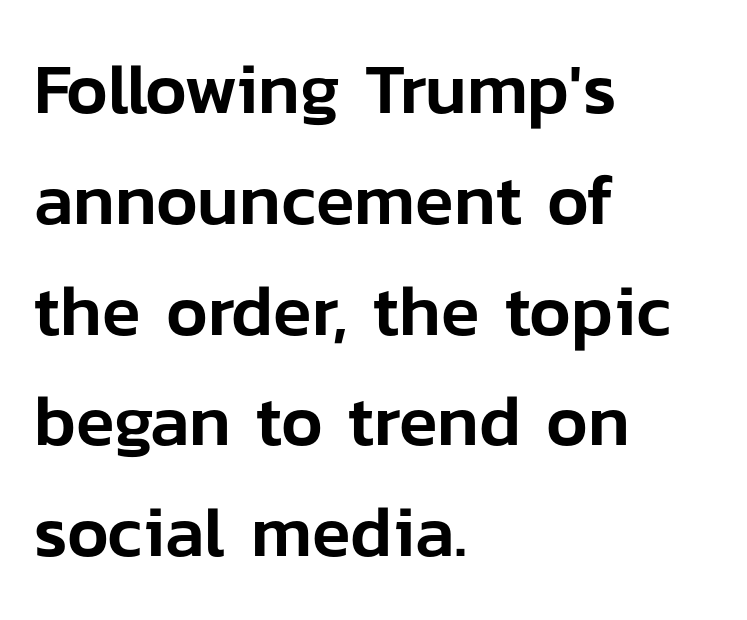
Every stem runs plumb, perpendicular to the baseline. Has an underline been added? It has not. A classic flush-left, rag-right setting is used for this passage. In terms of letterform style, serifs are entirely absent.
